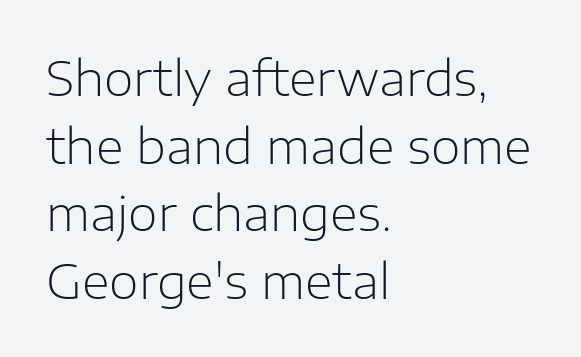
This rendering features lettering with no underline. The letters look calm and open, with moderate or lighter stems. Every stem runs plumb, perpendicular to the baseline. The characters display no serif detailing; their extremities are plain.
